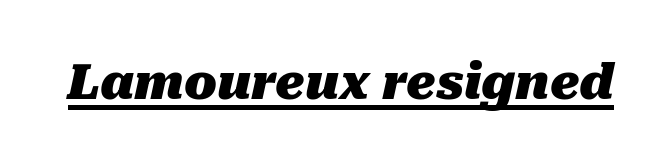
Q: Is the text bold? A: Yes.
Q: Is the text italic (slanted)? A: Yes, it leans right by about 10 degrees.
Q: Is the text underlined? A: Yes.
Q: Is the spacing between letters normal or unusually wide? A: Normal.
Q: Width (condensed, normal, or wide)? A: Normal.
Q: Stroke contrast? A: Medium.
Q: x-height? A: Medium.
Q: Monospaced? A: No.
